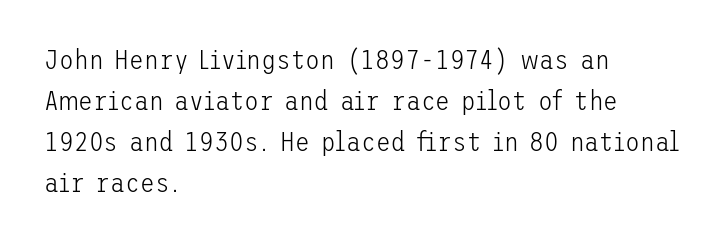
On a weight scale, this lands at 450 or below. The passage shown has conventional tracking throughout. A normal amount of white space separates one row of letters from the next. The rag falls on the right side of this text block.
